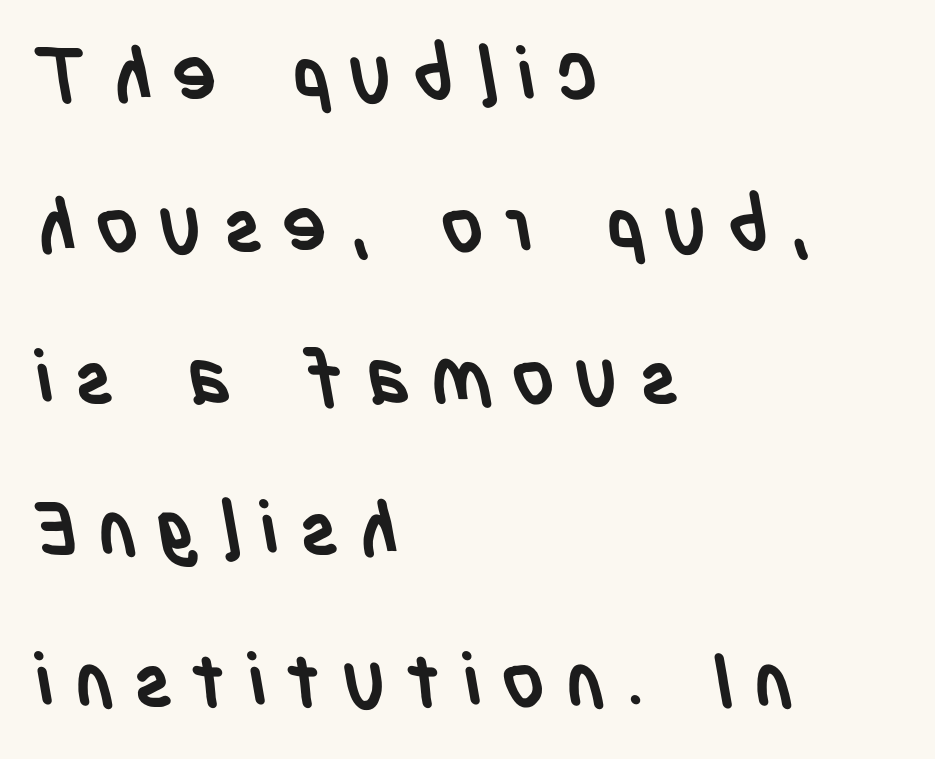
{"serif": "no", "bold": "yes", "weight": "semibold", "width": "condensed", "stroke_contrast": "low", "x_height": "large", "monospaced": "no", "underline": "no", "align": "left", "line_spacing": "loose", "line_spacing_ratio": 2.02, "letter_spacing": "wide", "letter_spacing_em": 0.27, "glyph_px": 75}
